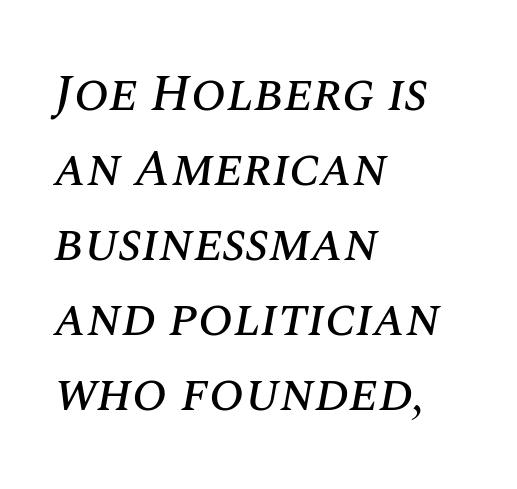
The image shows 52 px text type, italic (leaning right); set left-aligned, normal line spacing (1.44x), normal letter spacing, not underlined; medium stroke contrast and a large x-height.
